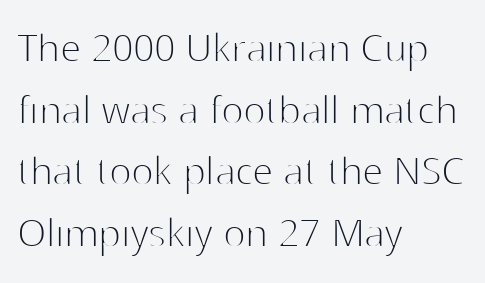
The image shows 47 px thin sans-serif type, upright; set left-aligned, normal line spacing (1.31x), normal letter spacing, not underlined; high stroke contrast and a medium x-height.
